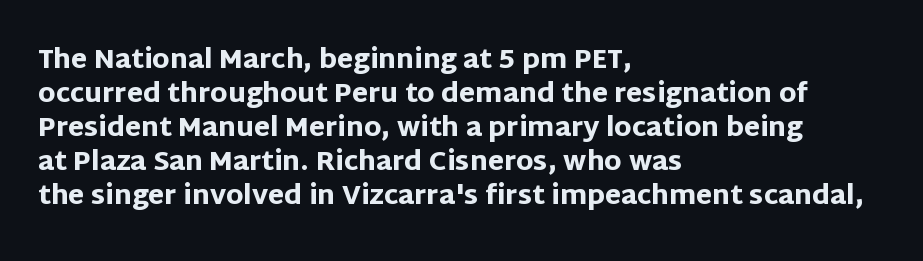
The image shows 26 px bold type, upright; set left-aligned, normal line spacing (1.31x), normal letter spacing, not underlined.
